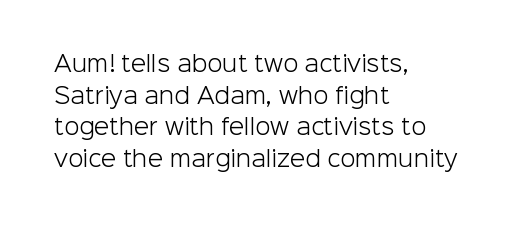
{"italic": "no", "bold": "no", "underline": "no", "align": "left", "line_spacing": "normal", "line_spacing_ratio": 1.44, "letter_spacing": "normal", "letter_spacing_em": 0.0, "glyph_px": 22}
